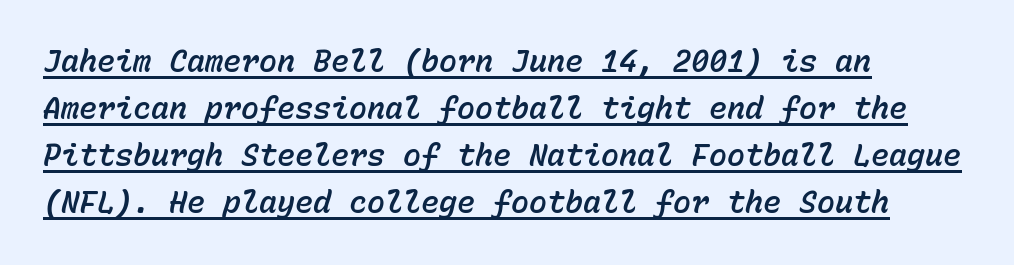
The image shows 30 px text type, italic (leaning right), monospaced; set left-aligned, normal line spacing (1.57x), normal letter spacing, underlined; low stroke contrast and a medium x-height.
